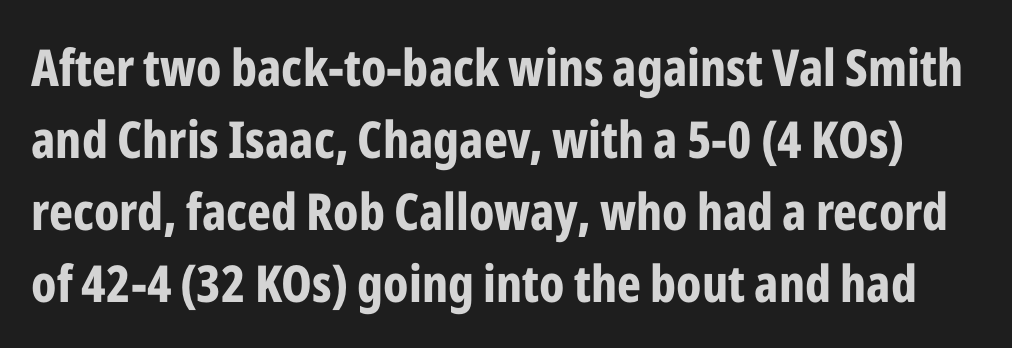
This sample uses plain, unmodified letter spacing. Observe the absence of serifs on each vertical stroke in this sample. Heavy, bold letterforms. The letters advance in unequal steps, a hallmark of proportional type. The designer left line spacing at the default.
